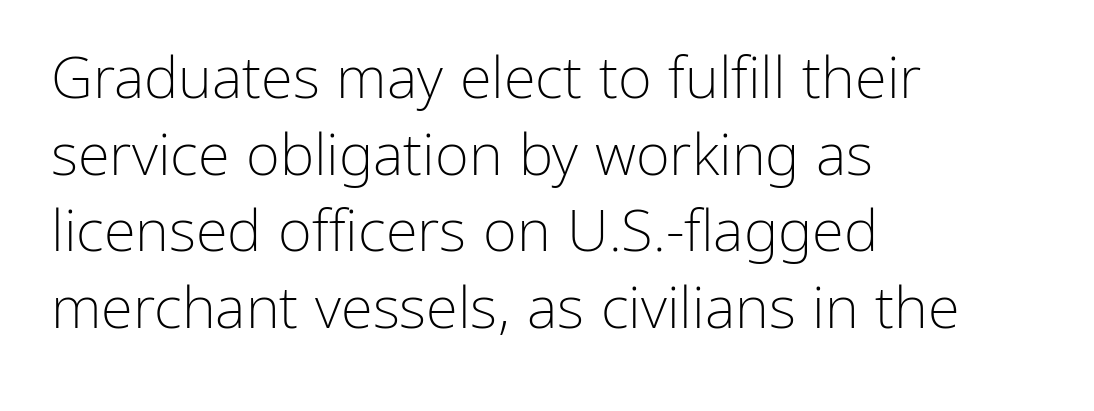
Q: Is the text bold? A: No.
Q: Is the text italic (slanted)? A: No, it is upright.
Q: Is the typeface a serif or a sans-serif typeface? A: Sans-serif.
Q: Is the text underlined? A: No.
Q: How is the paragraph aligned? A: Left-aligned.
Q: Is the spacing between letters normal or unusually wide? A: Normal.
Q: Is the spacing between lines tight, normal or loose? A: Normal.
Q: Width (condensed, normal, or wide)? A: Normal.
Q: Stroke contrast? A: Low.
Q: x-height? A: Medium.
Q: Monospaced? A: No.
